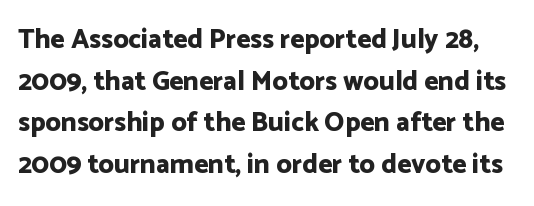
The image shows 27 px bold type, upright; set normal line spacing (1.54x), normal letter spacing, not underlined.
